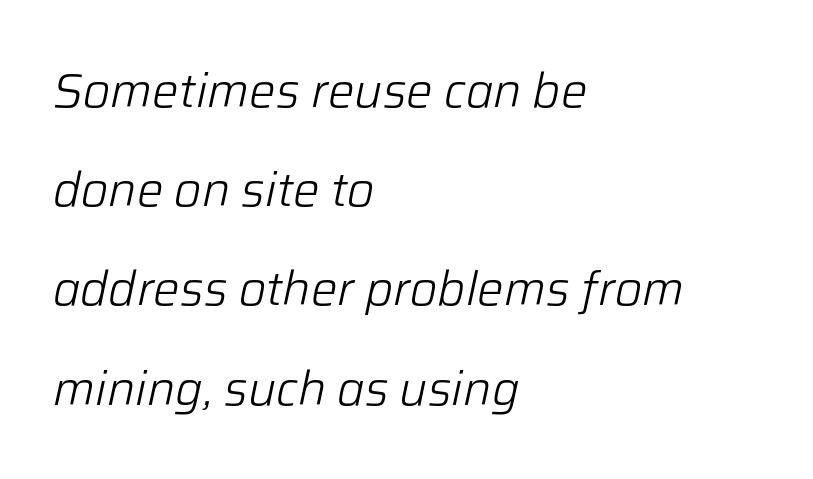
The image shows 47 px light type, italic (leaning right); set left-aligned, loose line spacing (2.11x), normal letter spacing, not underlined; low stroke contrast and a medium x-height.
